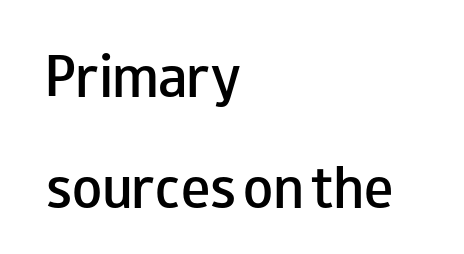
{"serif": "no", "italic": "no", "bold": "semi", "weight": "semibold", "width": "wide", "stroke_contrast": "low", "x_height": "small", "monospaced": "no", "underline": "no", "align": "left", "line_spacing": "loose", "line_spacing_ratio": 2.27, "letter_spacing": "normal", "letter_spacing_em": 0.0, "glyph_px": 49}
